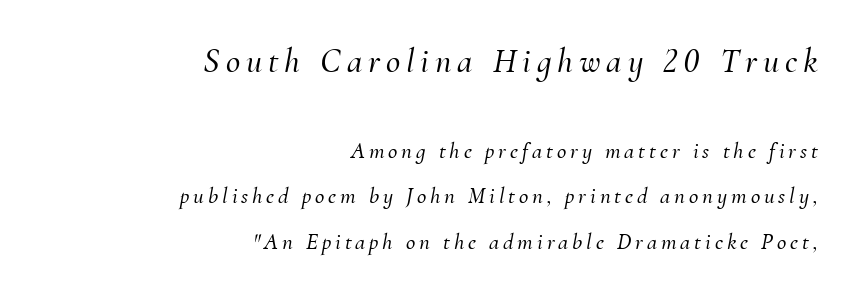
The image shows 35 px serif type, italic (leaning right); set right-aligned, loose line spacing (1.97x), not underlined; the first (top) block is 1.52x larger; medium stroke contrast and a small x-height.
